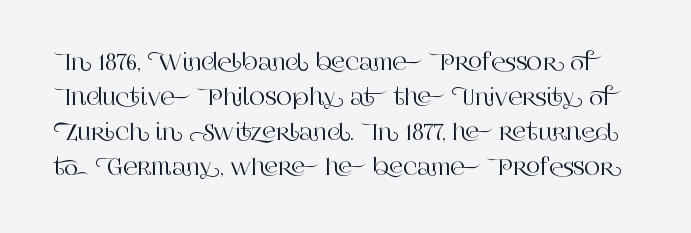
The rows are spaced the way most documents space them. Unlike italic type, these characters show no tilt at all. The glyphs are unaccompanied by any horizontal stroke below them. Look at the tracking — it's just the regular setting, nothing added.
